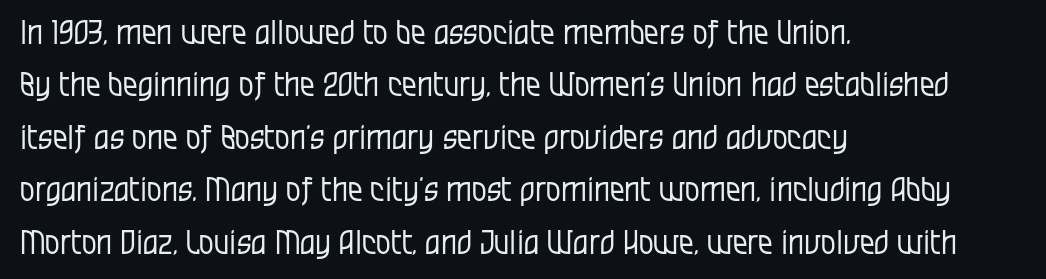
{"serif": "no", "italic": "no", "bold": "no", "weight": "regular", "width": "condensed", "stroke_contrast": "low", "x_height": "large", "monospaced": "no", "underline": "no", "align": "left", "line_spacing": "normal", "line_spacing_ratio": 1.59, "letter_spacing": "normal", "letter_spacing_em": 0.0, "glyph_px": 33}
